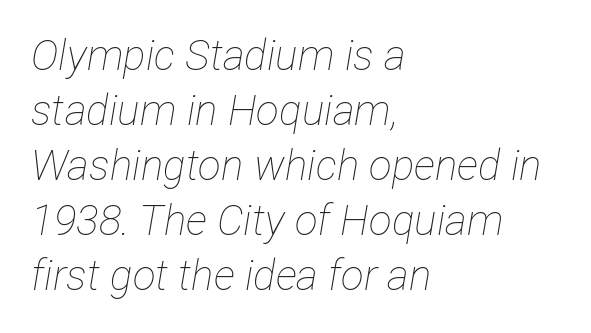
The letters look calm and open, with moderate or lighter stems. Any mark beneath the type? The region is blank. This sample is left-justified, so line endings fall wherever the words run out. Quick note: interline space is typical. Spacing verdict: proportional, widths tailored to each character. In terms of posture, this sample is oblique.
